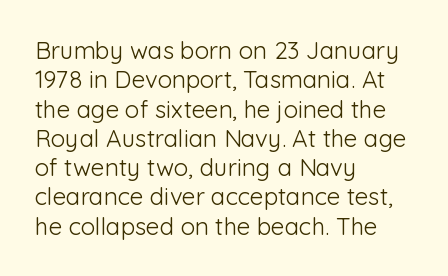
Q: Is the text bold? A: No.
Q: Is the text italic (slanted)? A: No, it is upright.
Q: Is the text underlined? A: No.
Q: How is the paragraph aligned? A: Left-aligned.
Q: Is the spacing between letters normal or unusually wide? A: Normal.
